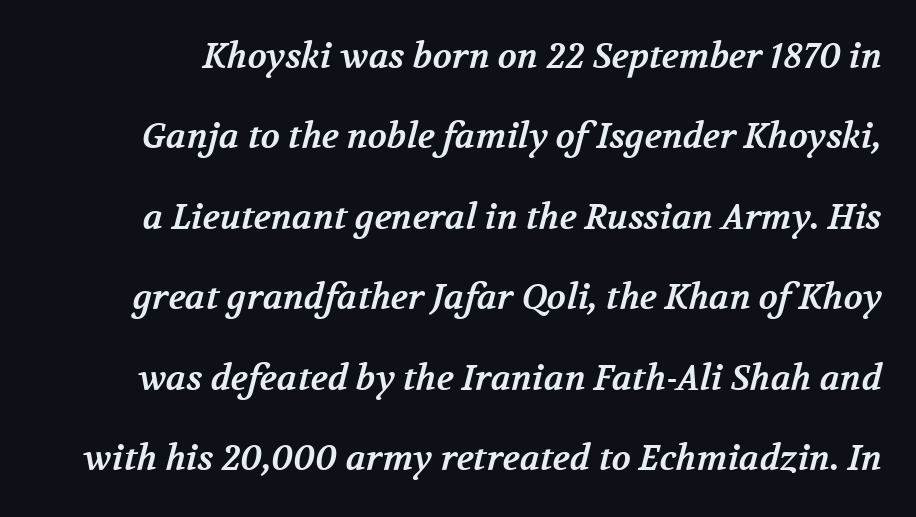
Q: Is the text bold? A: Yes.
Q: Is the typeface a serif or a sans-serif typeface? A: Serif.
Q: Is the text underlined? A: No.
Q: Is the spacing between letters normal or unusually wide? A: Normal.
Q: Is the spacing between lines tight, normal or loose? A: Loose.
Q: Width (condensed, normal, or wide)? A: Normal.
Q: Stroke contrast? A: Medium.
Q: x-height? A: Medium.
Q: Monospaced? A: No.
